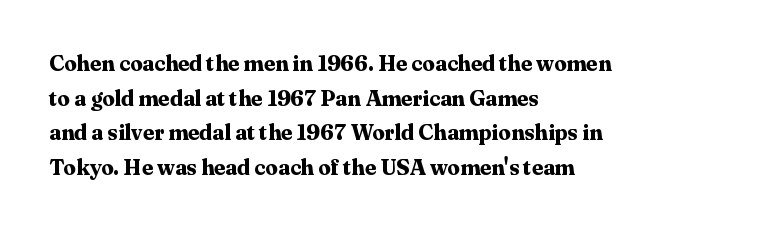
This sample uses an upright cut, with every glyph sitting square on the baseline. Whoever set this chose a conventional vertical rhythm. Students, note that the glyphs here touch the page at normal intervals. Strokes here are thick enough to call this a true bold.
